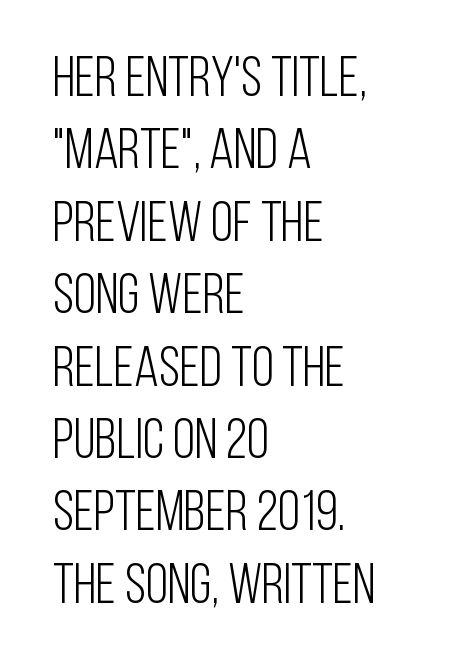
The image shows 57 px light, condensed sans-serif type, upright; set left-aligned, normal line spacing (1.27x), normal letter spacing, not underlined; low stroke contrast and a large x-height.
